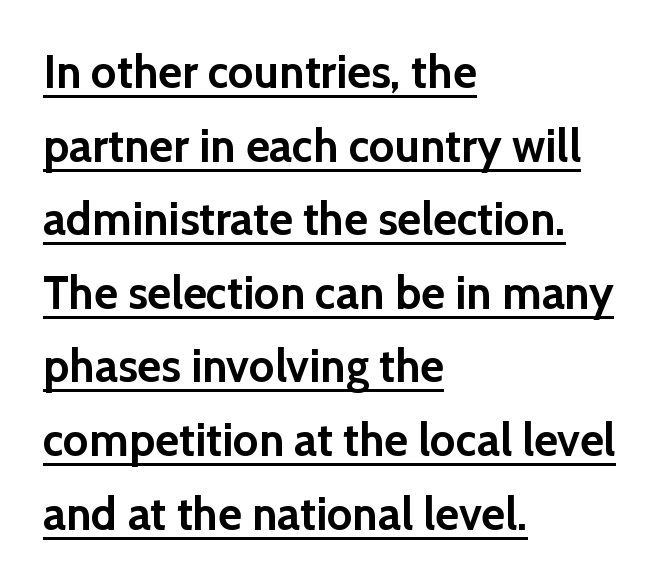
Is there any slant? The stems are plumb. Emphasis by weight is at full strength: bold. The characters display no serif detailing; their extremities are plain. The passage is arranged the way most books set body copy — flush left. Evenly set lines give the paragraph a standard silhouette.
